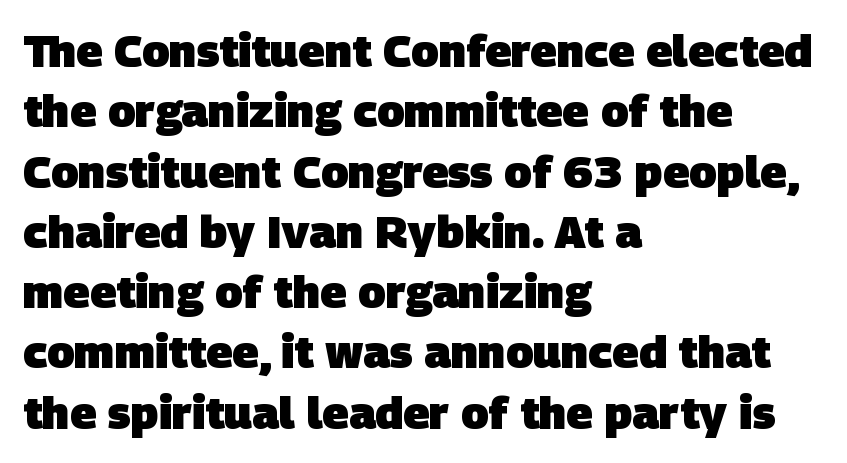
Q: Is the text bold? A: Yes.
Q: Is the typeface a serif or a sans-serif typeface? A: Sans-serif.
Q: Is the text underlined? A: No.
Q: How is the paragraph aligned? A: Left-aligned.
Q: Is the spacing between letters normal or unusually wide? A: Normal.
Q: Is the spacing between lines tight, normal or loose? A: Normal.
Q: Width (condensed, normal, or wide)? A: Normal.
Q: Stroke contrast? A: Low.
Q: x-height? A: Large.
Q: Monospaced? A: No.
